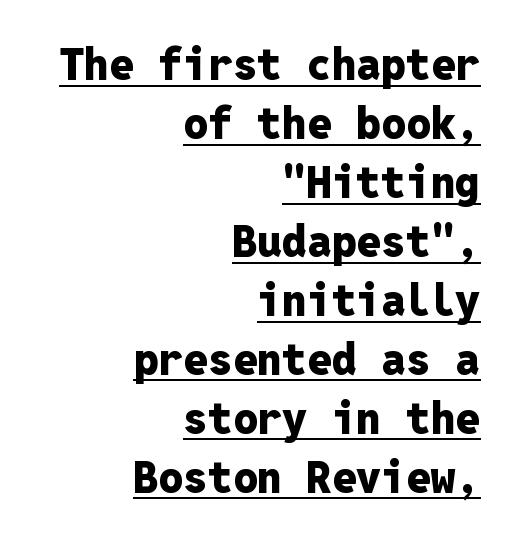
Q: Is the text bold? A: Yes.
Q: Is the text italic (slanted)? A: No, it is upright.
Q: Is the typeface a serif or a sans-serif typeface? A: Sans-serif.
Q: Is the text underlined? A: Yes.
Q: How is the paragraph aligned? A: Right-aligned.
Q: Is the spacing between letters normal or unusually wide? A: Normal.
Q: Is the spacing between lines tight, normal or loose? A: Normal.
Q: Width (condensed, normal, or wide)? A: Normal.
Q: Stroke contrast? A: Low.
Q: x-height? A: Medium.
Q: Monospaced? A: Yes.
